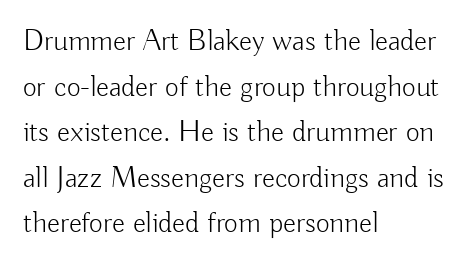
{"serif": "no", "italic": "no", "bold": "no", "weight": "light", "width": "normal", "stroke_contrast": "low", "x_height": "small", "monospaced": "no", "underline": "no", "align": "left", "line_spacing": "normal", "line_spacing_ratio": 1.52, "letter_spacing": "normal", "letter_spacing_em": 0.0, "glyph_px": 30}
